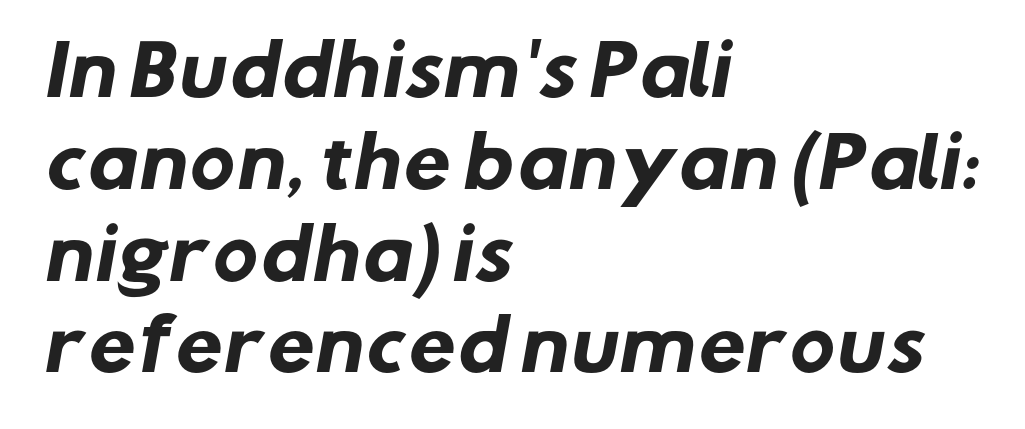
{"serif": "no", "bold": "yes", "weight": "heavy", "width": "normal", "stroke_contrast": "low", "x_height": "medium", "monospaced": "no", "underline": "no", "align": "left", "line_spacing": "normal", "line_spacing_ratio": 1.35, "letter_spacing": "normal", "letter_spacing_em": 0.0, "glyph_px": 68}
